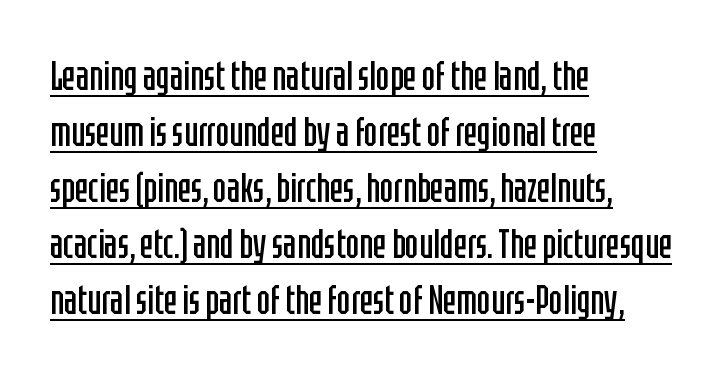
Note the varied advance widths — an 'i' is clearly narrower than an 'm'. Is the block centered? No — it sits flush against the left margin. The letterforms sit shoulder to shoulder at normal distance. Horizontal bands of white between lines are of average thickness.
